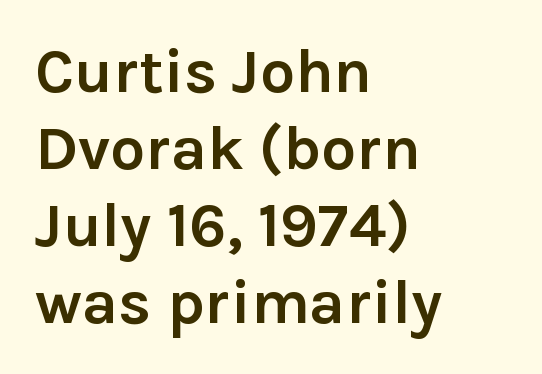
The image shows 62 px semibold sans-serif type, upright; set left-aligned, line spacing 1.24x, normal letter spacing, not underlined; a medium x-height.
